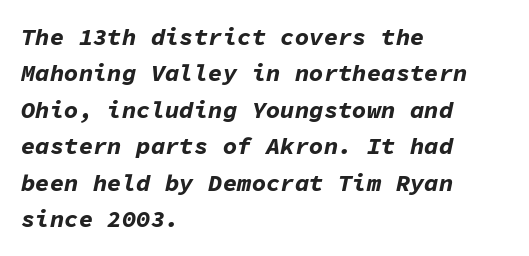
A classic flush-left, rag-right setting is used for this passage. Strokes here are thick enough to call this a true bold. These lines sit exactly where default settings would place them. Bare-footed words on every line.
